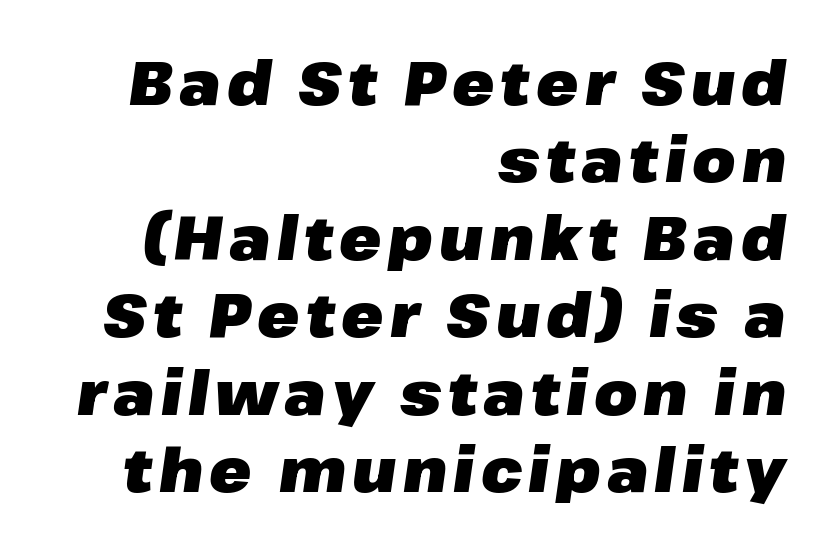
{"italic": "yes", "lean": "right", "slant_degrees": 8, "bold": "yes", "weight": "heavy", "width": "normal", "stroke_contrast": "low", "x_height": "medium", "monospaced": "no", "underline": "no", "align": "right", "line_spacing": "normal", "line_spacing_ratio": 1.25, "glyph_px": 62}
